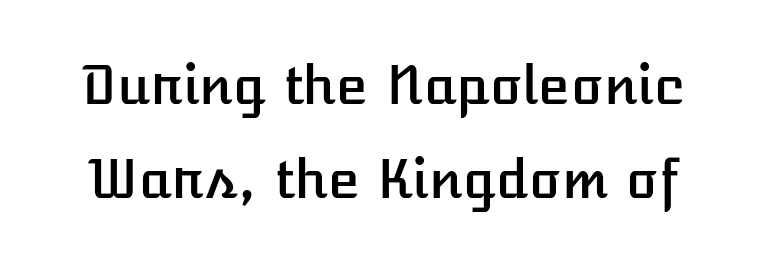
When letters stand straight like this, we call the style roman or upright. Is this a fixed-width face? No — the glyphs have proportional, varying widths. Underlining? Definitely not there. Letter spacing: default.
